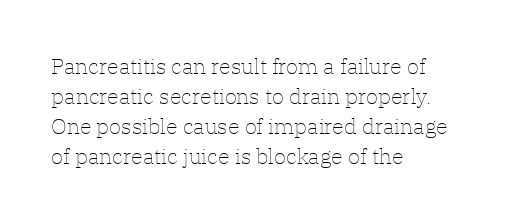
The letterforms sit shoulder to shoulder at normal distance. The space directly below the letters is spotless. Counters stay open thanks to moderate or lighter strokes. The vertical gap from one line to the next is medium. Ascenders rise straight up at ninety degrees. The ragged edge is on the right, which tells us the setting is flush left.
